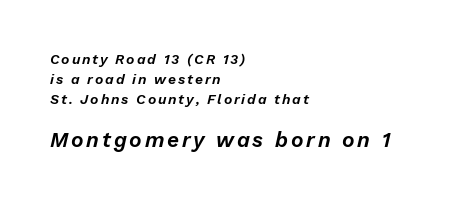
Q: Is the text italic (slanted)? A: Yes, it leans right by about 13 degrees.
Q: Is the text underlined? A: No.
Q: How is the paragraph aligned? A: Left-aligned.
Q: Is the spacing between lines tight, normal or loose? A: Normal.
Q: Which block of text is set in a larger size, the first (top) or the second (bottom)? A: The second (bottom) one.
